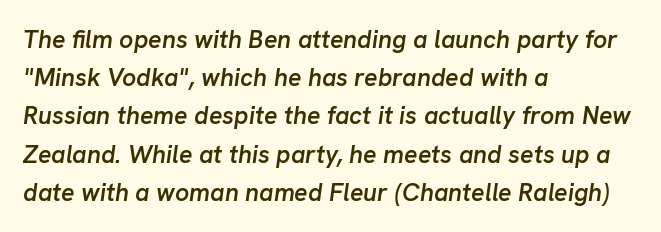
Quick note: italic. Line beginnings align vertically; line endings do not. No word sits above an underline. As a designer I'd log this as weight 600, semibold. The passage shown stacks its lines at a standard gap. Honestly, the letter spacing is just normal — you wouldn't notice it.
